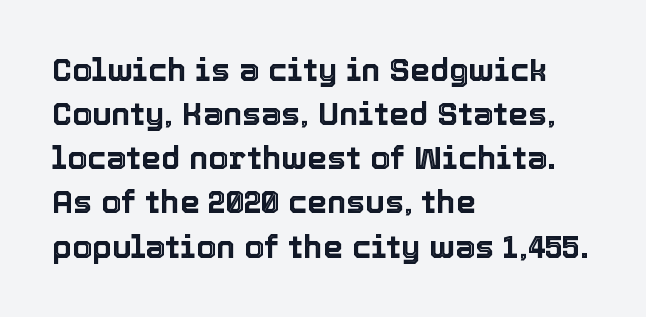
{"italic": "no", "width": "normal", "x_height": "medium", "monospaced": "no", "underline": "no", "align": "left", "line_spacing": "normal", "line_spacing_ratio": 1.38, "letter_spacing": "normal", "letter_spacing_em": 0.0, "glyph_px": 32}
